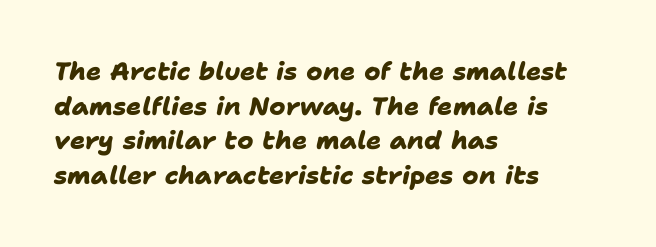
The image shows 25 px bold type; set left-aligned, normal line spacing (1.39x), normal letter spacing, not underlined.
